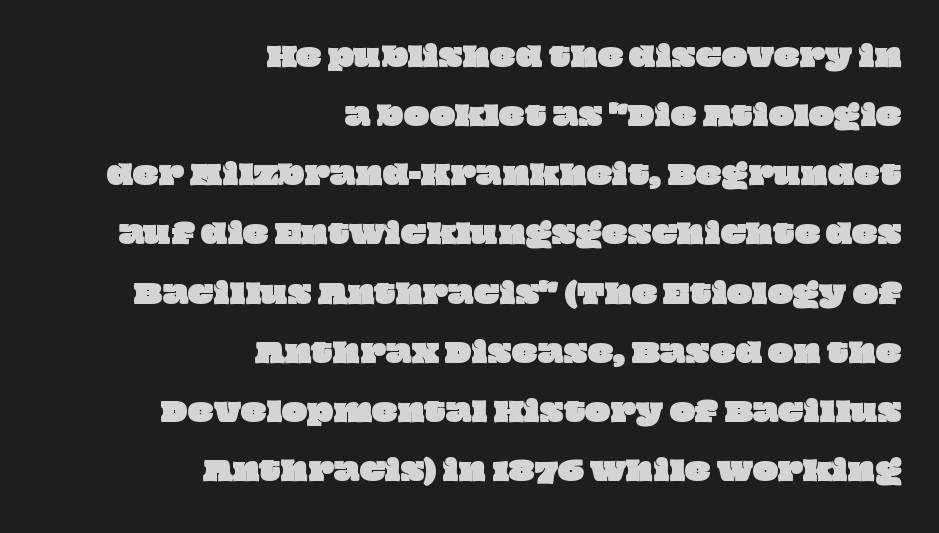
The image shows 27 px text type; set right-aligned, loose line spacing (2.19x), normal letter spacing, not underlined.
